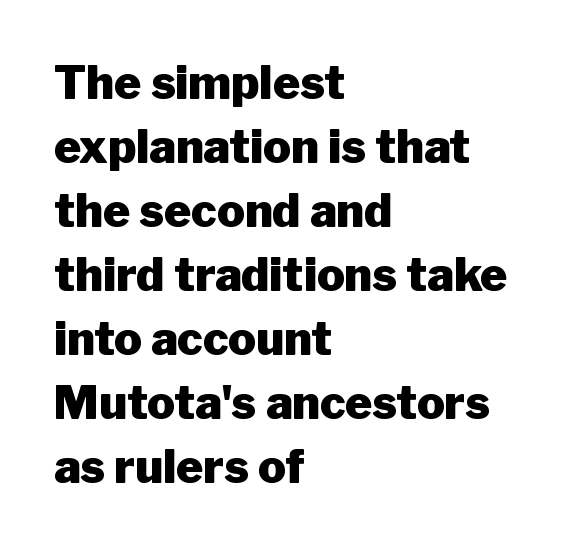
{"serif": "no", "italic": "no", "bold": "yes", "weight": "heavy", "width": "normal", "stroke_contrast": "low", "x_height": "medium", "monospaced": "no", "underline": "no", "align": "left", "line_spacing": "normal", "line_spacing_ratio": 1.39, "letter_spacing": "normal", "letter_spacing_em": 0.0, "glyph_px": 46}
